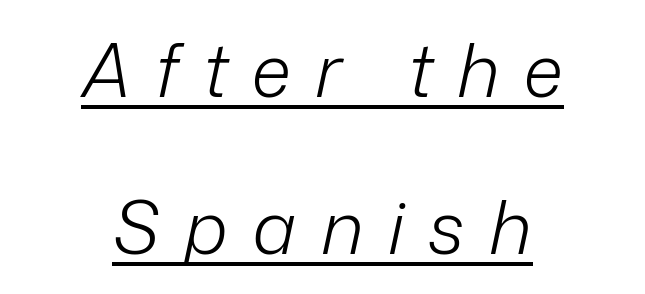
{"italic": "yes", "lean": "right", "slant_degrees": 12, "bold": "no", "weight": "light", "width": "normal", "stroke_contrast": "low", "x_height": "medium", "monospaced": "no", "underline": "yes", "align": "center", "line_spacing": "loose", "line_spacing_ratio": 2.12, "letter_spacing": "wide", "letter_spacing_em": 0.33, "glyph_px": 74}
